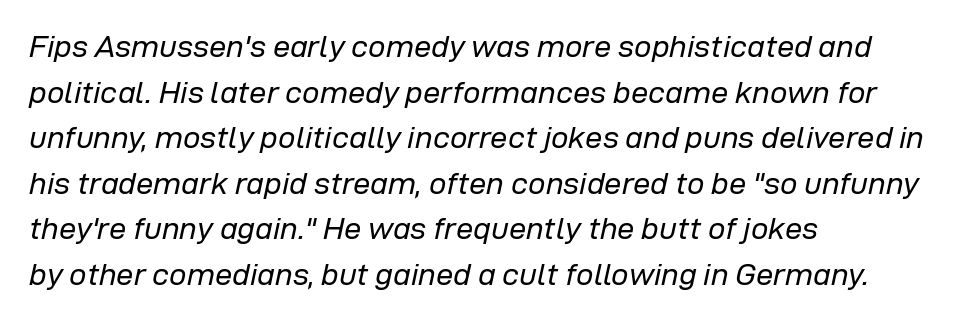
The image shows 31 px regular-weight type, italic (leaning right); set left-aligned, normal line spacing (1.47x), normal letter spacing, not underlined; low stroke contrast and a medium x-height.
